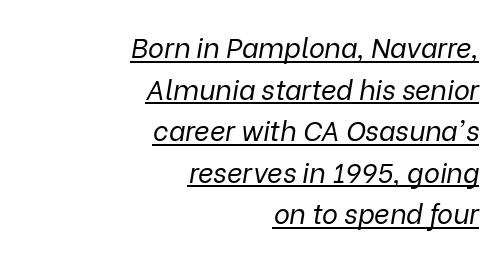
The image shows 27 px text type, italic (leaning right); set right-aligned, normal line spacing (1.54x), normal letter spacing, underlined.
